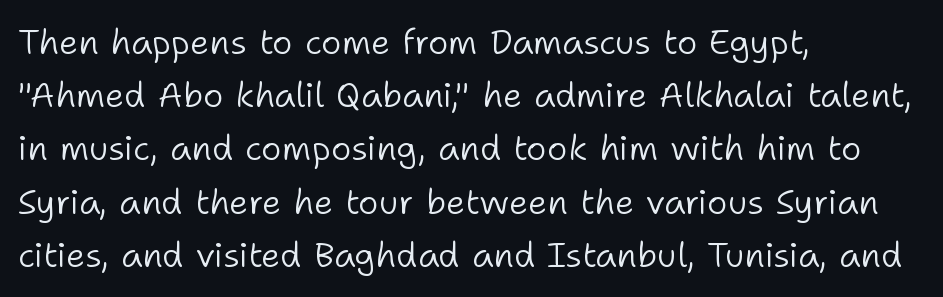
The image shows 35 px light sans-serif type, upright; set left-aligned, normal line spacing (1.52x), normal letter spacing, not underlined; low stroke contrast and a medium x-height.
